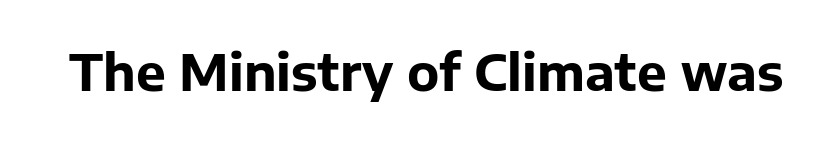
I'd call this a sans setting — the letters go barefoot. Does extra space separate the letters? No, they use regular spacing. Each letter keeps its own natural width here, so spacing adapts to shape. Beneath every word, the page is bare. These lines carry a lot of weight — the face is fully bold. Do the letters lean? They stand straight.
